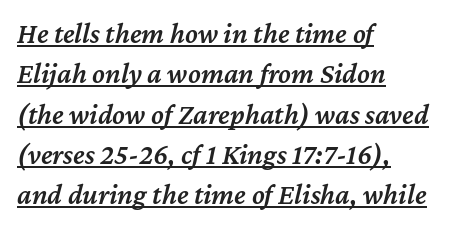
{"italic": "yes", "lean": "right", "slant_degrees": 12, "bold": "semi", "weight": "semibold", "width": "normal", "stroke_contrast": "medium", "x_height": "medium", "monospaced": "no", "underline": "yes", "align": "left", "line_spacing": "normal", "line_spacing_ratio": 1.39, "letter_spacing": "normal", "letter_spacing_em": 0.0, "glyph_px": 29}
